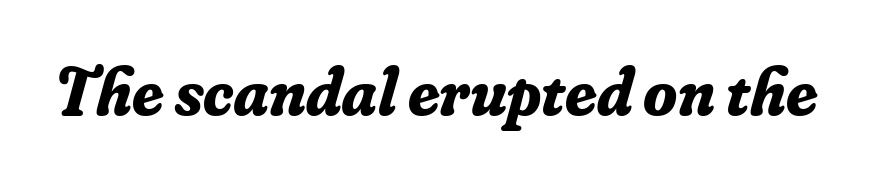
{"serif": "yes", "italic": "yes", "lean": "right", "slant_degrees": 16, "bold": "yes", "weight": "bold", "width": "normal", "stroke_contrast": "low", "x_height": "small", "monospaced": "no", "underline": "no", "letter_spacing": "normal", "letter_spacing_em": 0.0, "glyph_px": 69}
